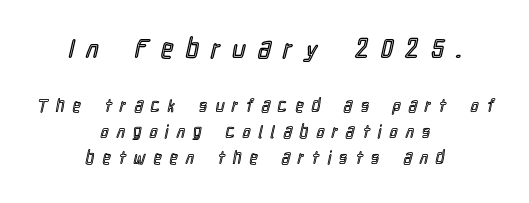
The image shows 26 px text type; set centered, normal line spacing (1.53x), unusually wide letter spacing (+0.49 em), not underlined; the first (top) block is 1.53x larger.
